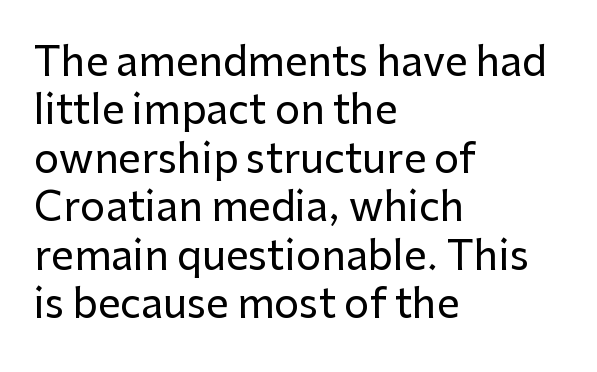
Q: Is the text italic (slanted)? A: No, it is upright.
Q: Is the typeface a serif or a sans-serif typeface? A: Sans-serif.
Q: Is the text underlined? A: No.
Q: How is the paragraph aligned? A: Left-aligned.
Q: Is the spacing between letters normal or unusually wide? A: Normal.
Q: Width (condensed, normal, or wide)? A: Normal.
Q: Stroke contrast? A: Low.
Q: x-height? A: Medium.
Q: Monospaced? A: No.
